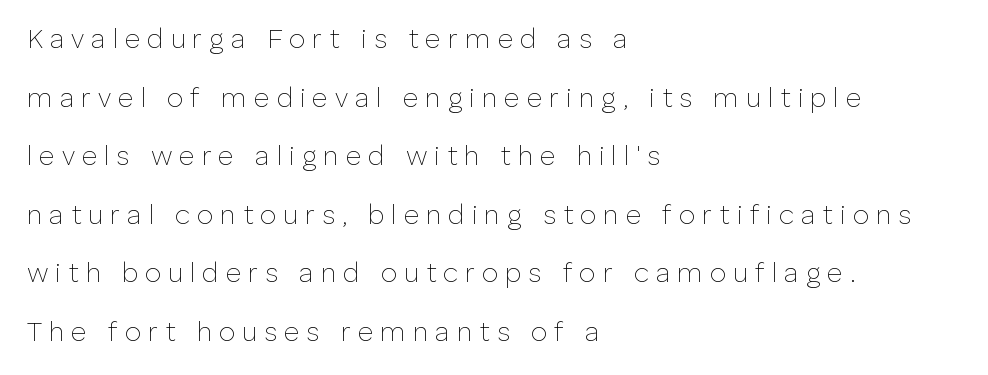
Whoever set this chose breathing room over compactness in the vertical rhythm. Is this a heavy cut? Hardly; it is regular or lighter. Casual observation: everything's shoved over to the left. Spacing between characters has been opened up far beyond the box default. Posture: upright roman. The zone under the glyphs is completely vacant.
